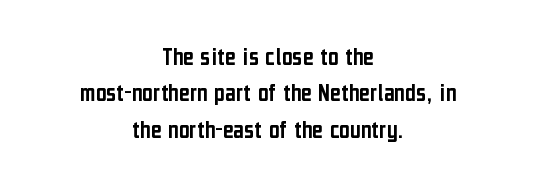
{"italic": "no", "underline": "no", "align": "center", "line_spacing": "normal", "line_spacing_ratio": 1.4, "letter_spacing": "normal", "letter_spacing_em": 0.0, "glyph_px": 26}
